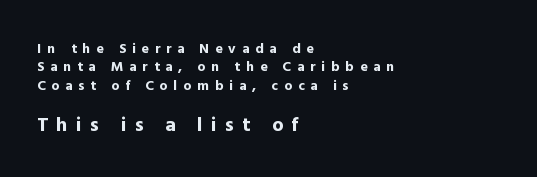
The image shows 20 px bold type, upright; set left-aligned, normal line spacing (1.31x), unusually wide letter spacing (+0.42 em), not underlined; the second (bottom) block is 1.43x larger.
